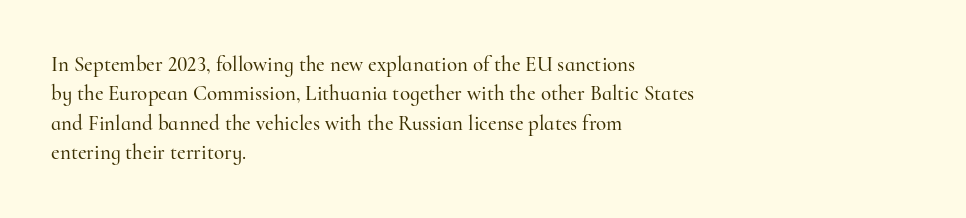
{"italic": "no", "underline": "no", "align": "left", "line_spacing": "normal", "line_spacing_ratio": 1.4, "letter_spacing": "normal", "letter_spacing_em": 0.0, "glyph_px": 21}
